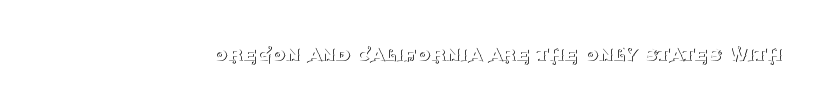
The image shows 23 px text type, upright; set normal letter spacing, not underlined.
